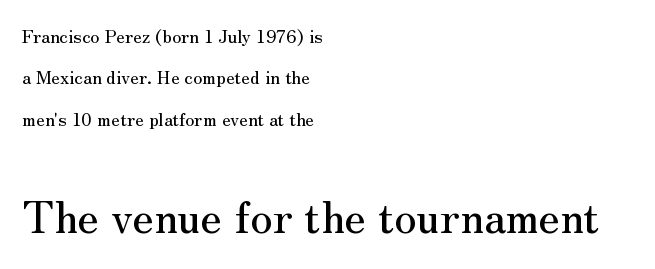
Q: Is the text italic (slanted)? A: No, it is upright.
Q: Is the typeface a serif or a sans-serif typeface? A: Serif.
Q: Is the text underlined? A: No.
Q: How is the paragraph aligned? A: Left-aligned.
Q: Is the spacing between letters normal or unusually wide? A: Normal.
Q: Is the spacing between lines tight, normal or loose? A: Loose.
Q: Which block of text is set in a larger size, the first (top) or the second (bottom)? A: The second (bottom) one.
Q: Width (condensed, normal, or wide)? A: Normal.
Q: Stroke contrast? A: Medium.
Q: x-height? A: Small.
Q: Monospaced? A: No.
